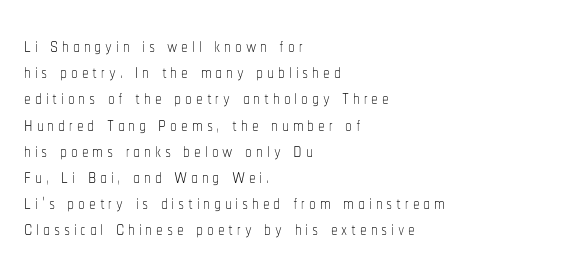
{"italic": "no", "bold": "no", "underline": "no", "align": "left", "line_spacing": "tight", "line_spacing_ratio": 0.97, "glyph_px": 27}
